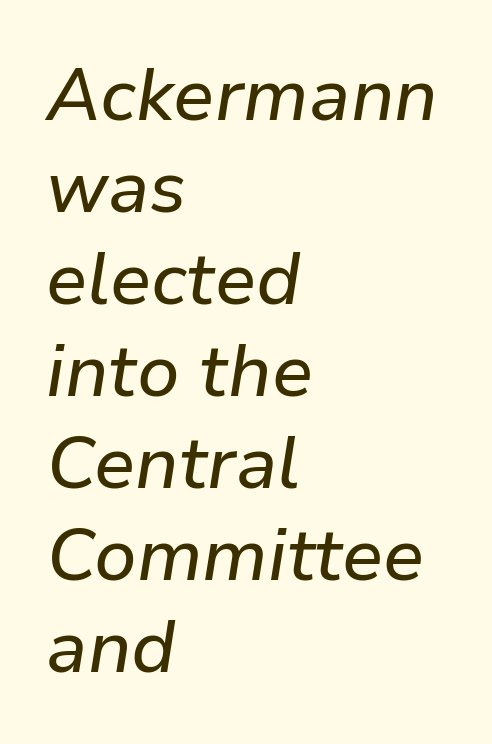
The image shows 73 px text type, italic (leaning right); set left-aligned, normal line spacing (1.26x), normal letter spacing, not underlined; low stroke contrast and a medium x-height.
